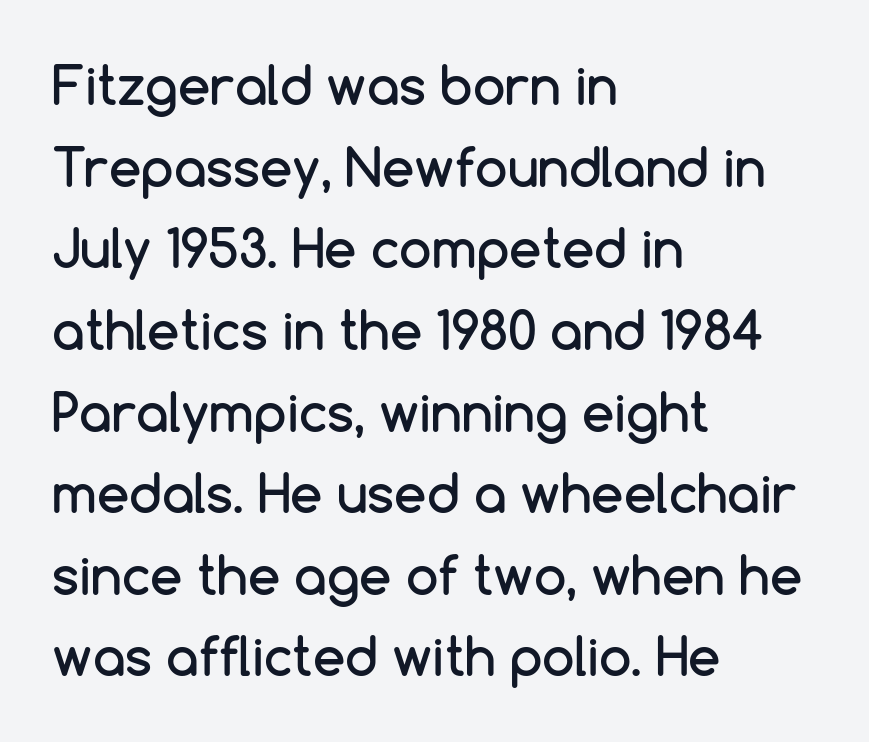
Q: Is the text italic (slanted)? A: No, it is upright.
Q: Is the typeface a serif or a sans-serif typeface? A: Sans-serif.
Q: Is the text underlined? A: No.
Q: How is the paragraph aligned? A: Left-aligned.
Q: Is the spacing between letters normal or unusually wide? A: Normal.
Q: Is the spacing between lines tight, normal or loose? A: Normal.
Q: Width (condensed, normal, or wide)? A: Normal.
Q: Stroke contrast? A: Low.
Q: x-height? A: Medium.
Q: Monospaced? A: No.
